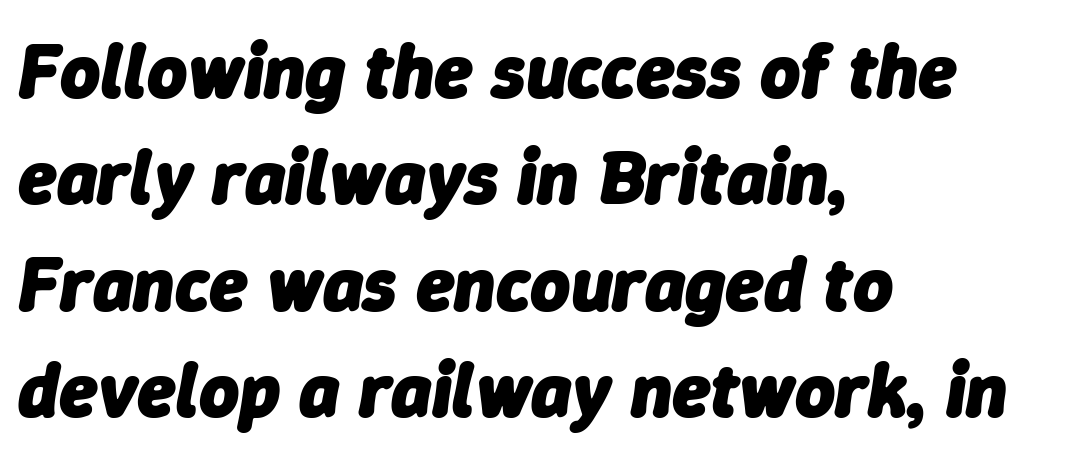
{"italic": "yes", "lean": "right", "slant_degrees": 9, "bold": "yes", "weight": "heavy", "width": "normal", "stroke_contrast": "low", "x_height": "medium", "monospaced": "no", "underline": "no", "align": "left", "line_spacing": "normal", "line_spacing_ratio": 1.38, "letter_spacing": "normal", "letter_spacing_em": 0.0, "glyph_px": 77}
